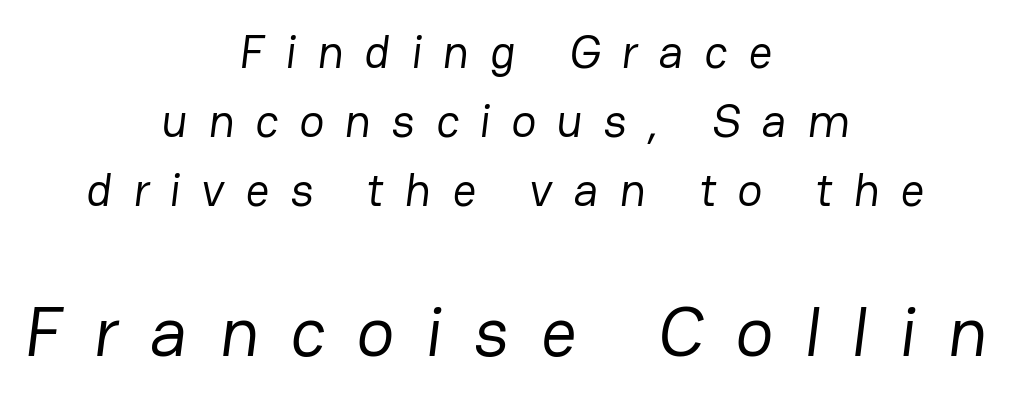
The weight tops out at a normal text grade. One glance says typical: line gaps are just what's usual. The passage shown is typed in a proportional face where columns would drift. A sans-serif font was chosen for this passage.
